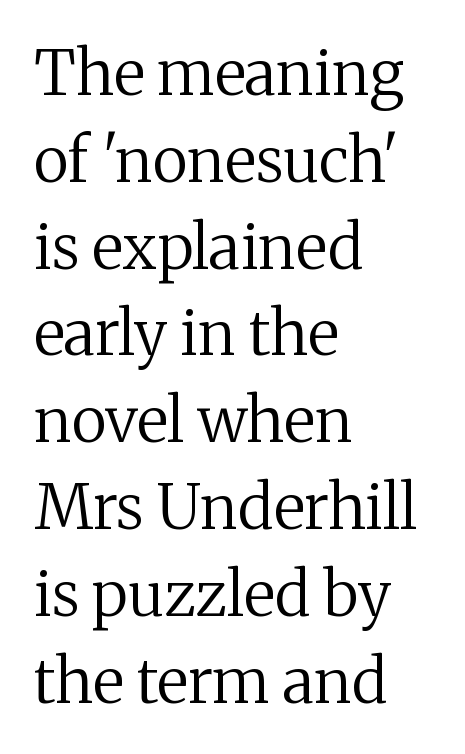
The image shows 62 px regular-weight serif type, upright; set left-aligned, normal line spacing (1.4x), normal letter spacing, not underlined; medium stroke contrast and a medium x-height.
